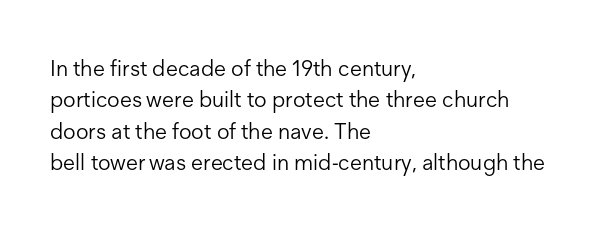
The line-height multiplier appears to be the usual default. The ragged edge is on the right, which tells us the setting is flush left. A typesetter would mark this as roman, not italic. This sample uses plain, unmodified letter spacing. No letter is thick-stroked: the sample isn't bold.
